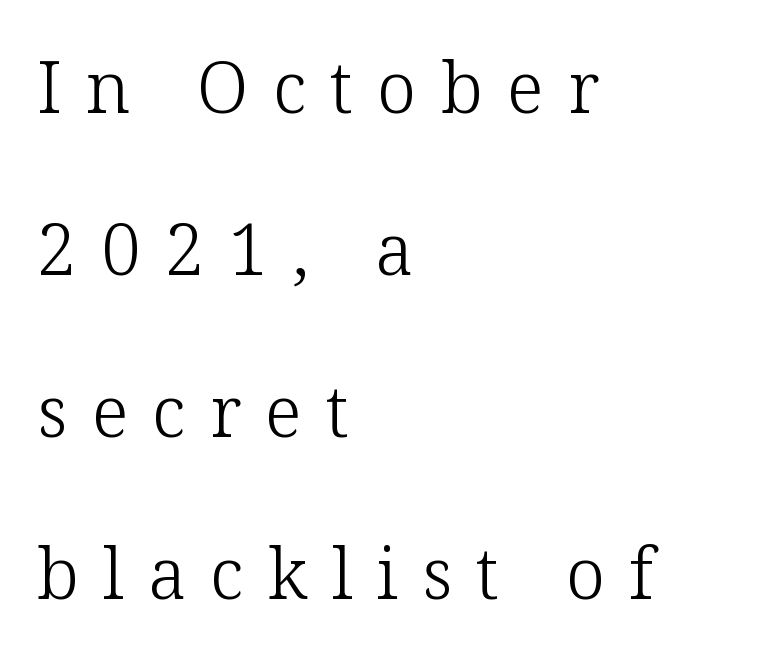
The image shows 71 px light serif type, upright; set left-aligned, loose line spacing (2.28x), unusually wide letter spacing (+0.34 em), not underlined; low stroke contrast and a medium x-height.
